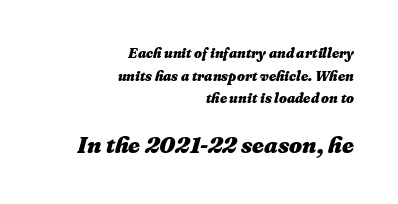
{"italic": "yes", "lean": "right", "slant_degrees": 16, "bold": "yes", "underline": "no", "align": "right", "line_spacing": "normal", "line_spacing_ratio": 1.62, "letter_spacing": "normal", "letter_spacing_em": 0.0, "larger_block": "second", "size_ratio": 1.64, "glyph_px": 23}
